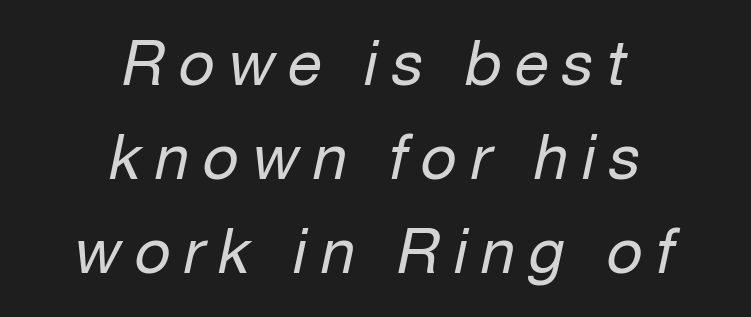
The image shows 62 px regular-weight type, italic (leaning right); set centered, normal line spacing (1.52x), unusually wide letter spacing (+0.22 em), not underlined; low stroke contrast and a medium x-height.
